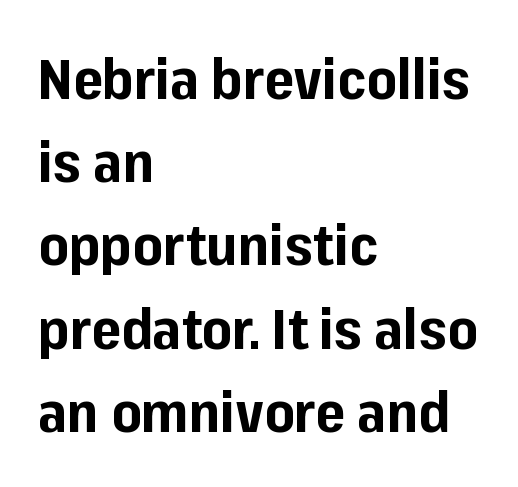
Q: Is the text bold? A: Yes.
Q: Is the text italic (slanted)? A: No, it is upright.
Q: Is the typeface a serif or a sans-serif typeface? A: Sans-serif.
Q: Is the text underlined? A: No.
Q: How is the paragraph aligned? A: Left-aligned.
Q: Is the spacing between letters normal or unusually wide? A: Normal.
Q: Is the spacing between lines tight, normal or loose? A: Normal.
Q: Width (condensed, normal, or wide)? A: Normal.
Q: Stroke contrast? A: Low.
Q: x-height? A: Medium.
Q: Monospaced? A: No.
